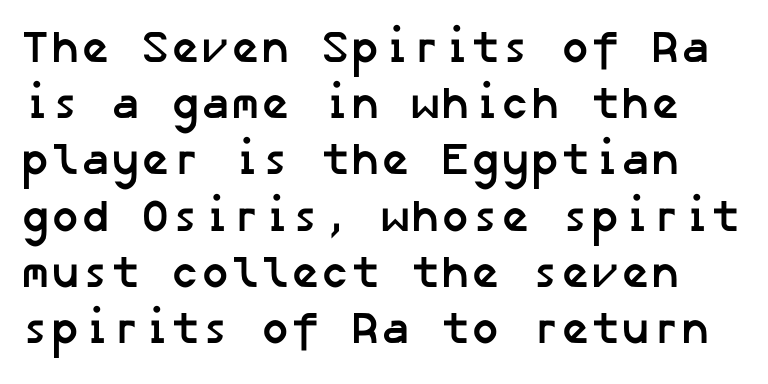
Q: Is the text bold? A: Yes.
Q: Is the typeface a serif or a sans-serif typeface? A: Sans-serif.
Q: Is the text underlined? A: No.
Q: Is the spacing between letters normal or unusually wide? A: Normal.
Q: Is the spacing between lines tight, normal or loose? A: Normal.
Q: Width (condensed, normal, or wide)? A: Normal.
Q: Stroke contrast? A: Low.
Q: x-height? A: Medium.
